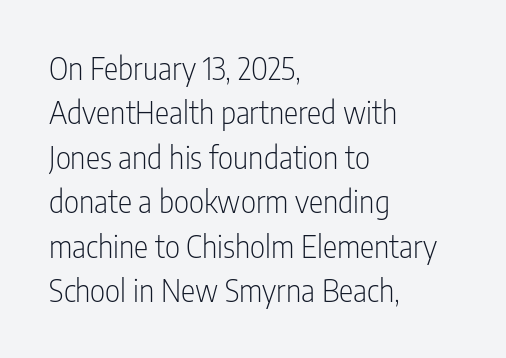
{"serif": "no", "italic": "no", "bold": "no", "weight": "light", "width": "condensed", "stroke_contrast": "low", "x_height": "medium", "monospaced": "no", "underline": "no", "align": "left", "line_spacing": "normal", "line_spacing_ratio": 1.48, "letter_spacing": "normal", "letter_spacing_em": 0.0, "glyph_px": 30}
